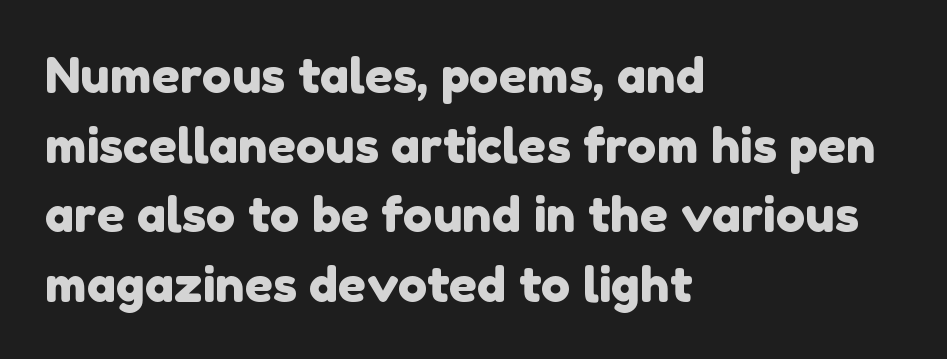
These lines are rendered in a variable-pitch font. How are the letters spaced? Ordinarily, with no added tracking. Nobody drew a line under any word here. The text was rendered using a sans face with plain stroke endings.
